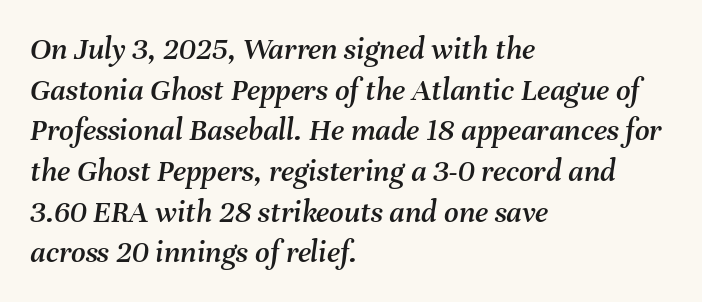
Q: Is the text italic (slanted)? A: Yes, it leans right by about 8 degrees.
Q: Is the text underlined? A: No.
Q: How is the paragraph aligned? A: Left-aligned.
Q: Is the spacing between letters normal or unusually wide? A: Normal.
Q: Is the spacing between lines tight, normal or loose? A: Normal.
Q: Width (condensed, normal, or wide)? A: Normal.
Q: Stroke contrast? A: Medium.
Q: x-height? A: Medium.
Q: Monospaced? A: No.
